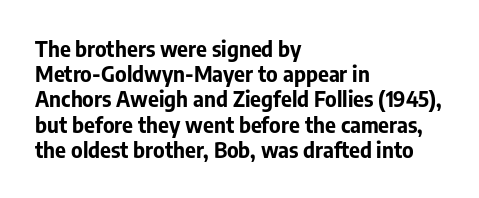
Q: Is the text bold? A: Yes.
Q: Is the text italic (slanted)? A: No, it is upright.
Q: Is the text underlined? A: No.
Q: How is the paragraph aligned? A: Left-aligned.
Q: Is the spacing between letters normal or unusually wide? A: Normal.
